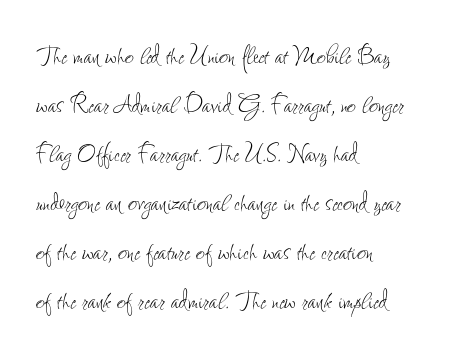
Q: Is the text bold? A: No.
Q: Is the text italic (slanted)? A: Yes.
Q: Is the text underlined? A: No.
Q: How is the paragraph aligned? A: Left-aligned.
Q: Is the spacing between letters normal or unusually wide? A: Normal.
Q: Is the spacing between lines tight, normal or loose? A: Normal.
Q: Width (condensed, normal, or wide)? A: Condensed.
Q: Stroke contrast? A: Low.
Q: x-height? A: Small.
Q: Monospaced? A: No.
